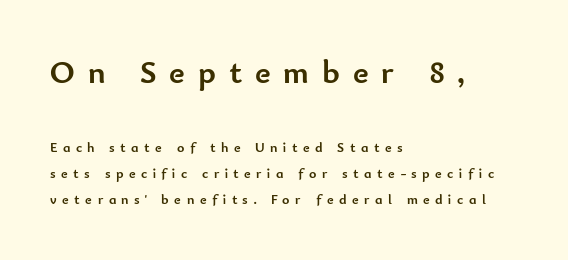
{"serif": "no", "italic": "no", "bold": "yes", "weight": "semibold", "width": "normal", "stroke_contrast": "low", "x_height": "small", "monospaced": "no", "underline": "no", "align": "left", "line_spacing_ratio": 1.87, "letter_spacing": "wide", "letter_spacing_em": 0.39, "larger_block": "first", "size_ratio": 2.36, "glyph_px": 33}
